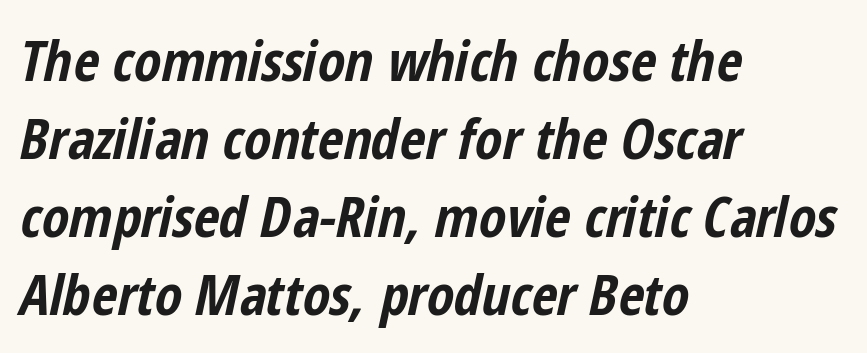
The rendering keeps characters at their native spacing. Plain, unruled lines of type. Short and long lines alike share a common starting point at left. A typesetter would call this leading conventional body-copy spacing. Looks like regular typesetting: each glyph gets only the width it needs. The typography opts for an oblique posture over an upright one.
